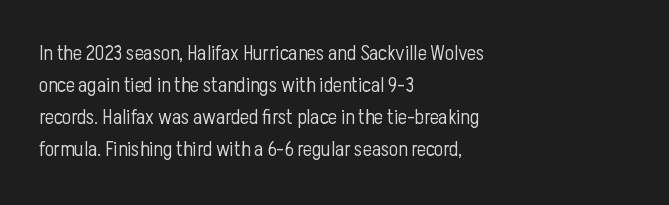
Is the block centered? No — it sits flush against the left margin. Honestly, the row spacing looks completely unremarkable. Check under the words: just untouched page. Ascenders rise straight up at ninety degrees. Nobody touched the tracking dial on this one.
